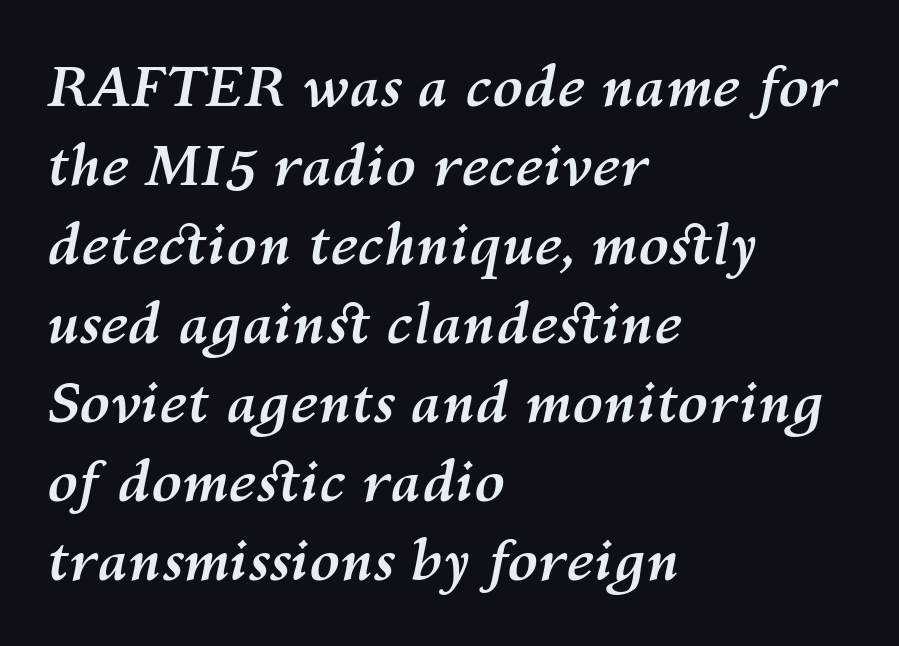
{"italic": "yes", "lean": "right", "slant_degrees": 10, "bold": "yes", "weight": "semibold", "width": "normal", "stroke_contrast": "medium", "x_height": "medium", "monospaced": "no", "underline": "no", "align": "left", "line_spacing": "normal", "line_spacing_ratio": 1.41, "letter_spacing": "normal", "letter_spacing_em": 0.0, "glyph_px": 56}
